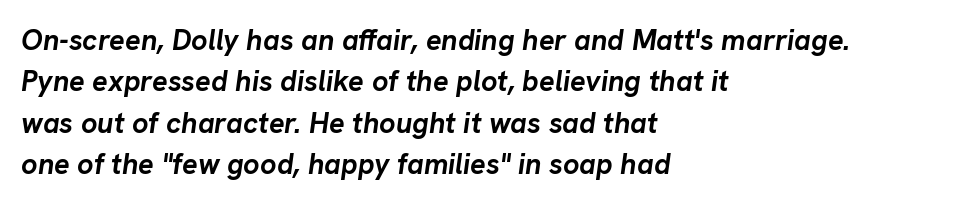
{"italic": "yes", "lean": "right", "slant_degrees": 8, "bold": "yes", "weight": "semibold", "width": "normal", "stroke_contrast": "low", "x_height": "medium", "monospaced": "no", "underline": "no", "align": "left", "line_spacing": "normal", "line_spacing_ratio": 1.43, "letter_spacing": "normal", "letter_spacing_em": 0.0, "glyph_px": 29}
